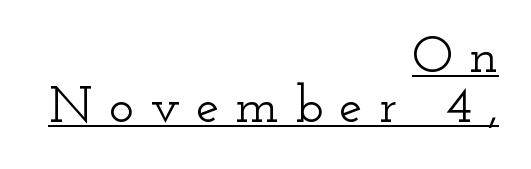
Q: Is the text italic (slanted)? A: No, it is upright.
Q: Is the typeface a serif or a sans-serif typeface? A: Serif.
Q: Is the text underlined? A: Yes.
Q: How is the paragraph aligned? A: Right-aligned.
Q: Is the spacing between letters normal or unusually wide? A: Unusually wide.
Q: Is the spacing between lines tight, normal or loose? A: Tight.
Q: Width (condensed, normal, or wide)? A: Wide.
Q: Stroke contrast? A: Low.
Q: x-height? A: Small.
Q: Monospaced? A: No.
